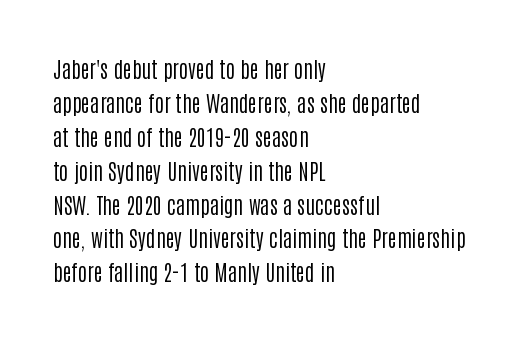
The image shows 22 px text type, upright; set left-aligned, normal line spacing (1.54x), normal letter spacing, not underlined.
